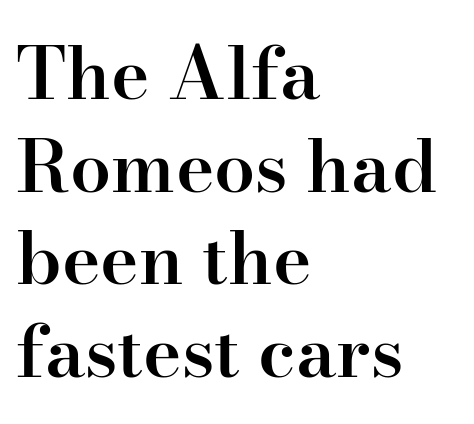
How would I describe the line gaps? Plain and ordinary. The glyphs in this specimen are seriffed. These lines were composed using upright roman letters. Think of a printed novel: that variable character pitch is what you see here. No word sits above an underline. Line beginnings align vertically; line endings do not.
